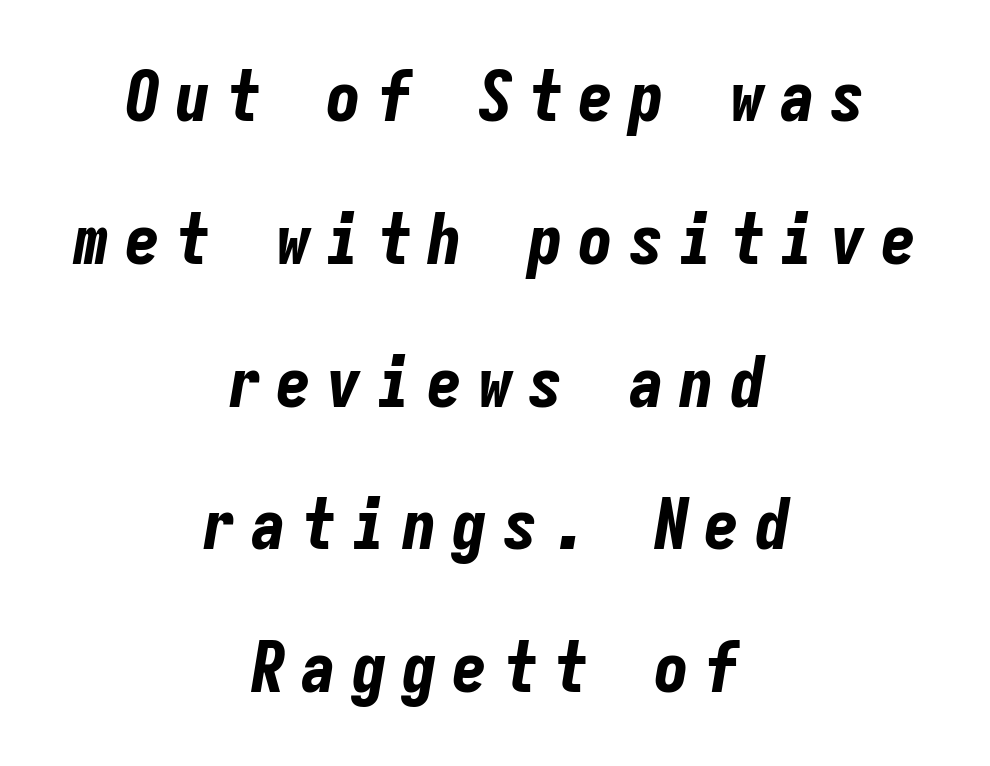
Decoration check: the copy has no underline. The rendering uses a large line-height, opening up the rows. Set as a true bold cut, around the 700 mark. A student would call this center alignment; a typographer would say set centered. Characters are canted at an angle relative to the baseline's perpendicular. Glyph-to-glyph distance is far greater than everyday printed text.
